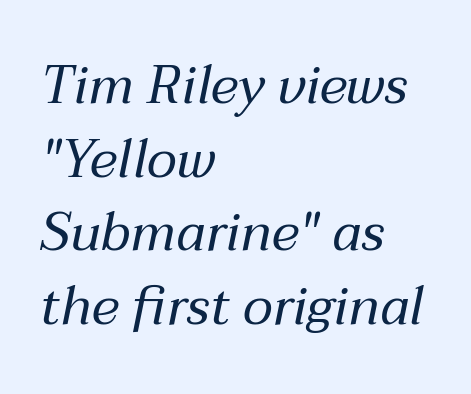
Q: Is the text bold? A: No.
Q: Is the text italic (slanted)? A: Yes, it leans right by about 12 degrees.
Q: Is the text underlined? A: No.
Q: How is the paragraph aligned? A: Left-aligned.
Q: Is the spacing between letters normal or unusually wide? A: Normal.
Q: Is the spacing between lines tight, normal or loose? A: Normal.
Q: Width (condensed, normal, or wide)? A: Normal.
Q: Stroke contrast? A: Medium.
Q: x-height? A: Medium.
Q: Monospaced? A: No.
